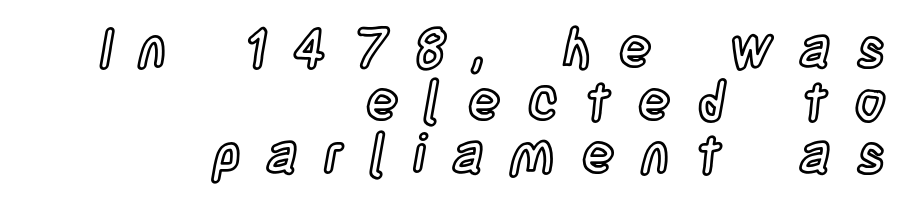
The image shows 54 px condensed type; set right-aligned, tight line spacing (0.98x), unusually wide letter spacing (+0.49 em), not underlined; a large x-height.
